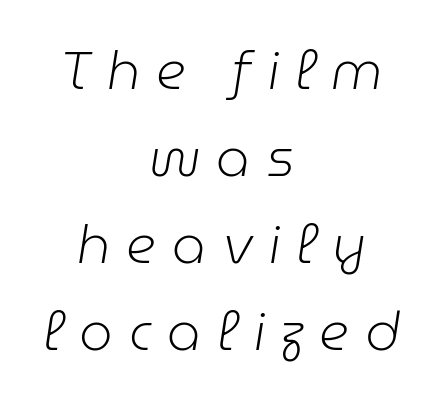
The image shows 53 px light type, italic (leaning right); set centered, normal line spacing (1.64x), unusually wide letter spacing (+0.3 em), not underlined; low stroke contrast and a medium x-height.
